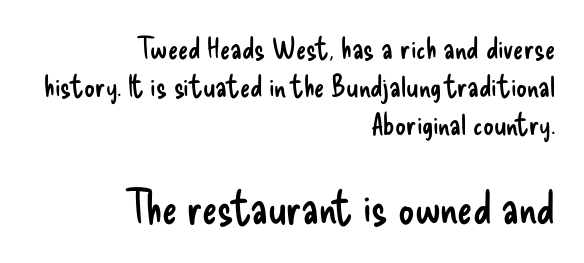
Q: Is the text bold? A: No.
Q: Is the text italic (slanted)? A: No, it is upright.
Q: Is the typeface a serif or a sans-serif typeface? A: Sans-serif.
Q: Is the text underlined? A: No.
Q: How is the paragraph aligned? A: Right-aligned.
Q: Is the spacing between letters normal or unusually wide? A: Normal.
Q: Is the spacing between lines tight, normal or loose? A: Normal.
Q: Which block of text is set in a larger size, the first (top) or the second (bottom)? A: The second (bottom) one.
Q: Width (condensed, normal, or wide)? A: Condensed.
Q: Stroke contrast? A: Low.
Q: x-height? A: Small.
Q: Monospaced? A: No.
